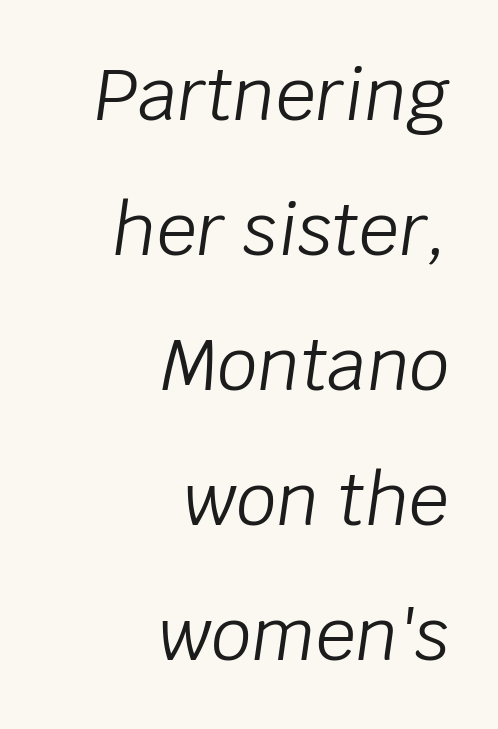
This sample uses plain, unmodified letter spacing. One glance says open: line gaps are wider than usual. The rag falls on the left side of this text block. The foot of each line stays bare and open. It's the slanting kind of type. Looks like regular typesetting: each glyph gets only the width it needs.
